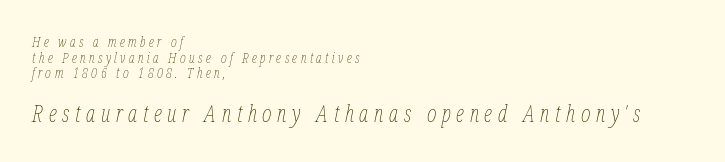
These glyphs show unthickened strokes, regular width or finer. You can tell it's italic because the verticals aren't actually vertical. Alignment: flush left. Loose tracking; the words dissolve into strings of separated letters.
